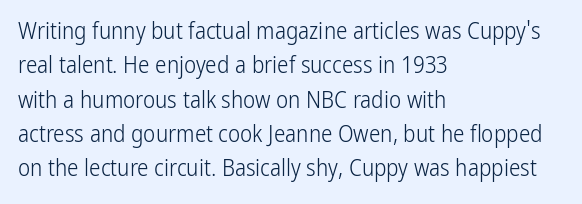
The vertical gap from one line to the next is medium. These lines were composed using upright roman letters. Horizontal alignment here is leftward, the default for most running prose. The gaps between neighbouring characters are ordinary and unremarkable. Weight: regular or lighter.
